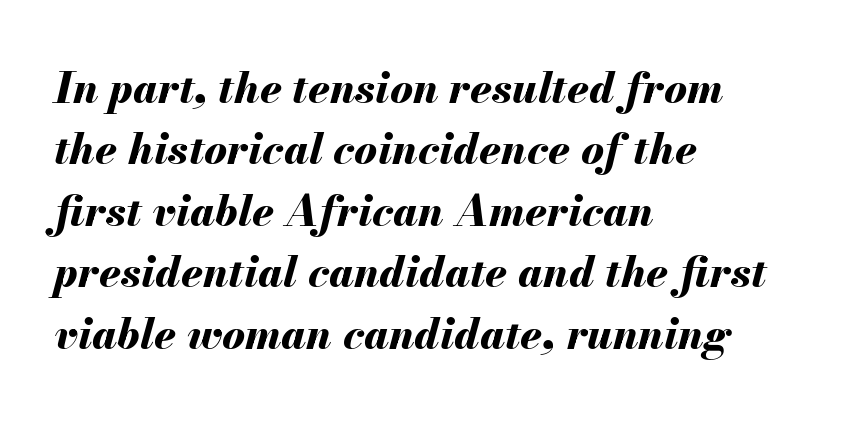
{"italic": "yes", "lean": "right", "slant_degrees": 13, "bold": "yes", "weight": "bold", "width": "normal", "stroke_contrast": "medium", "x_height": "small", "monospaced": "no", "underline": "no", "align": "left", "line_spacing": "normal", "line_spacing_ratio": 1.43, "letter_spacing": "normal", "letter_spacing_em": 0.0, "glyph_px": 43}
